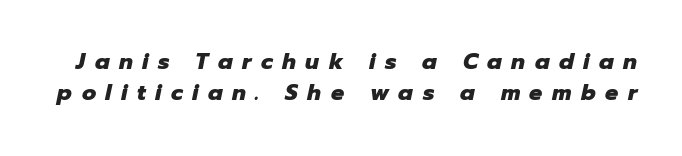
The image shows 22 px bold type, italic (leaning right); set normal line spacing (1.42x), unusually wide letter spacing (+0.43 em), not underlined.
